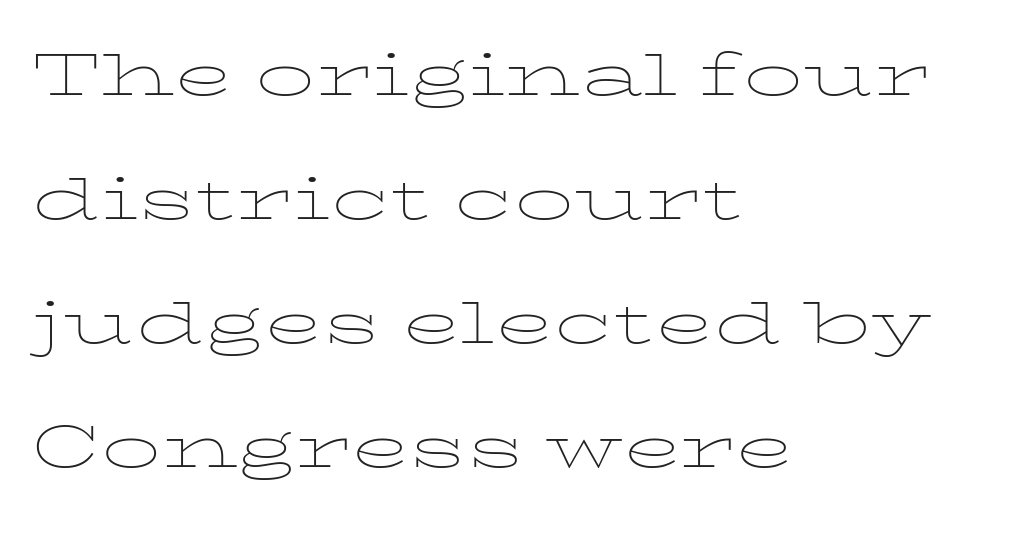
Q: Is the text bold? A: No.
Q: Is the text italic (slanted)? A: No, it is upright.
Q: Is the text underlined? A: No.
Q: How is the paragraph aligned? A: Left-aligned.
Q: Is the spacing between letters normal or unusually wide? A: Normal.
Q: Is the spacing between lines tight, normal or loose? A: Normal.
Q: Width (condensed, normal, or wide)? A: Wide.
Q: Stroke contrast? A: Low.
Q: x-height? A: Medium.
Q: Monospaced? A: No.
